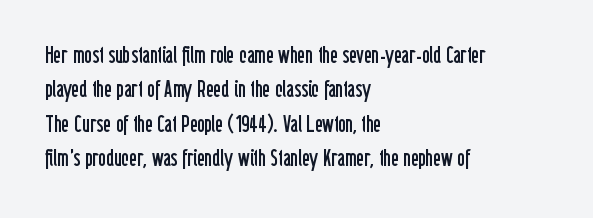
Q: Is the text bold? A: No.
Q: Is the text italic (slanted)? A: No, it is upright.
Q: Is the text underlined? A: No.
Q: How is the paragraph aligned? A: Left-aligned.
Q: Is the spacing between letters normal or unusually wide? A: Normal.
Q: Is the spacing between lines tight, normal or loose? A: Normal.
